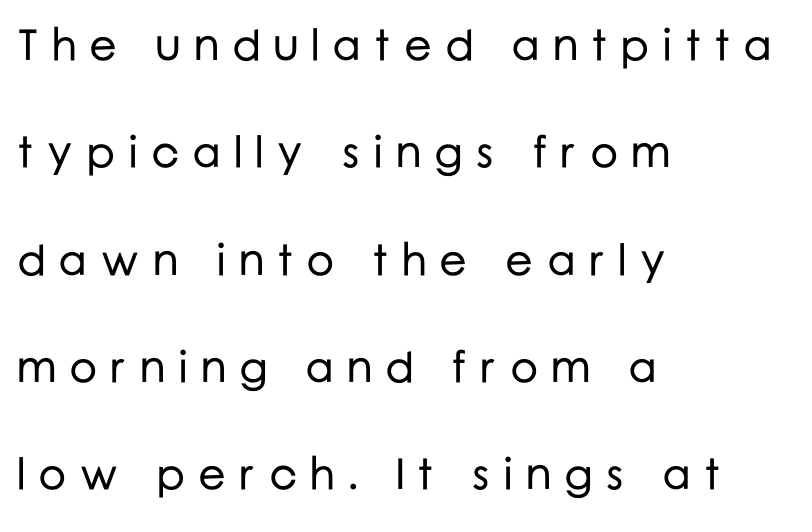
Q: Is the text italic (slanted)? A: No, it is upright.
Q: Is the typeface a serif or a sans-serif typeface? A: Sans-serif.
Q: Is the text underlined? A: No.
Q: How is the paragraph aligned? A: Left-aligned.
Q: Is the spacing between letters normal or unusually wide? A: Unusually wide.
Q: Is the spacing between lines tight, normal or loose? A: Loose.
Q: Width (condensed, normal, or wide)? A: Normal.
Q: Stroke contrast? A: Low.
Q: x-height? A: Medium.
Q: Monospaced? A: No.
